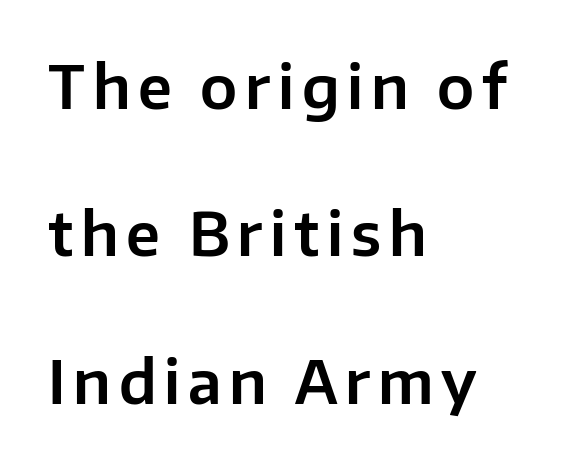
{"serif": "no", "italic": "no", "width": "normal", "stroke_contrast": "low", "x_height": "medium", "monospaced": "no", "underline": "no", "align": "left", "line_spacing": "loose", "line_spacing_ratio": 2.5, "glyph_px": 59}
